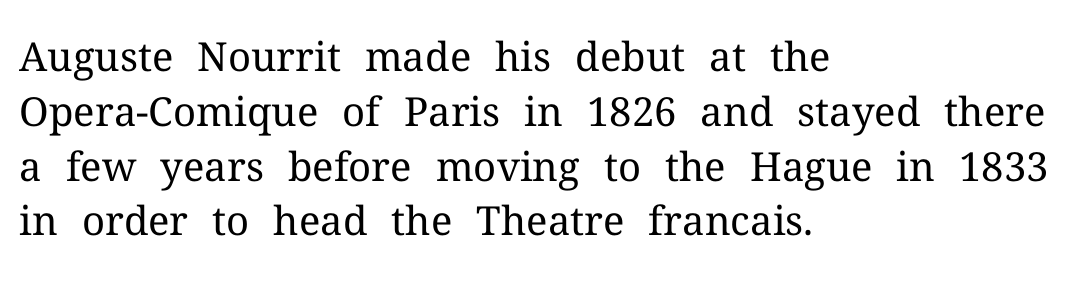
Look at the bottom of the vertical strokes: they flare into serifs here. Ascenders rise straight up at ninety degrees. Varying glyph widths throughout — classic text-font behaviour. Left-aligned paragraph, ragged on the right. The face used here is rendered with its standard letterfit. Just letters on the line, the space beneath them empty.
